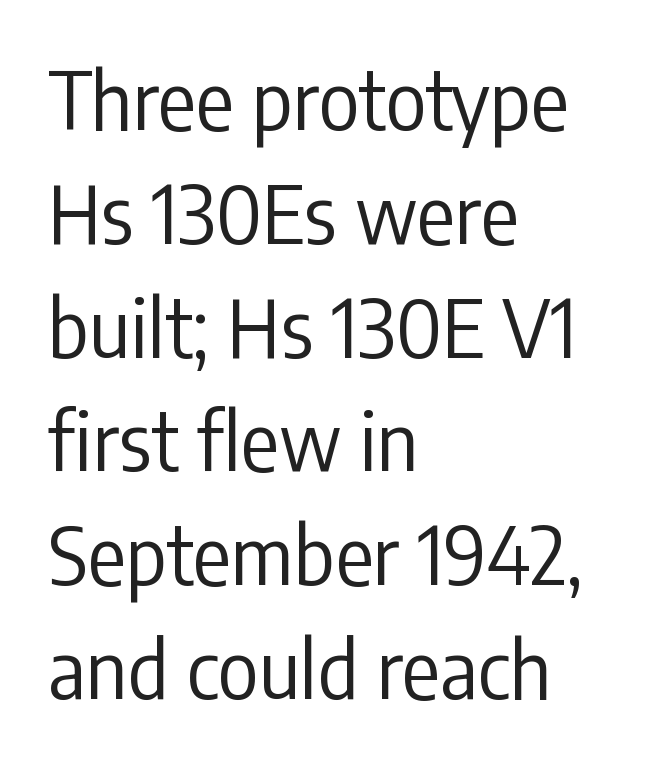
These lines are set flush left with a ragged right edge. The words here are not underlined. This sample uses a sans-serif face. No letter is thick-stroked: the sample isn't bold. The leading is moderate, giving the passage an even texture. In terms of posture, this sample is upright.
